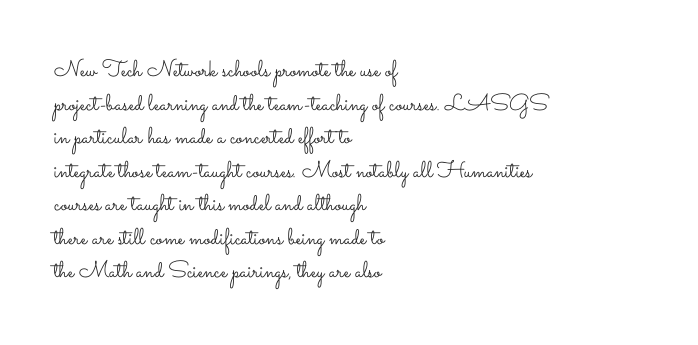
{"bold": "no", "underline": "no", "align": "left", "line_spacing": "normal", "line_spacing_ratio": 1.46, "letter_spacing": "normal", "letter_spacing_em": 0.0, "glyph_px": 23}
